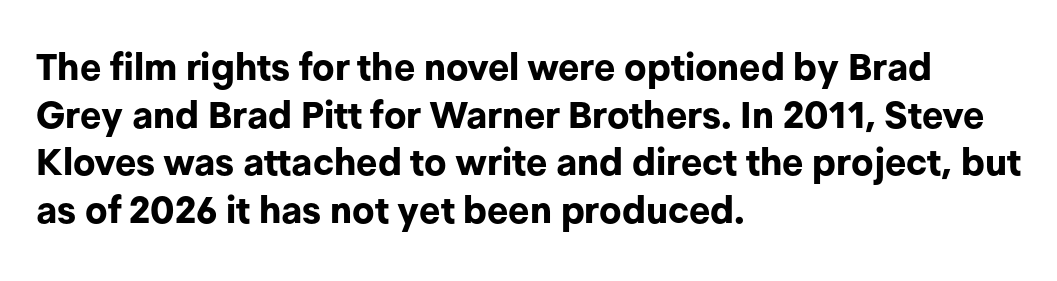
{"serif": "no", "italic": "no", "bold": "yes", "weight": "bold", "width": "normal", "stroke_contrast": "low", "x_height": "medium", "monospaced": "no", "underline": "no", "align": "left", "line_spacing": "normal", "line_spacing_ratio": 1.29, "letter_spacing": "normal", "letter_spacing_em": 0.0, "glyph_px": 37}
